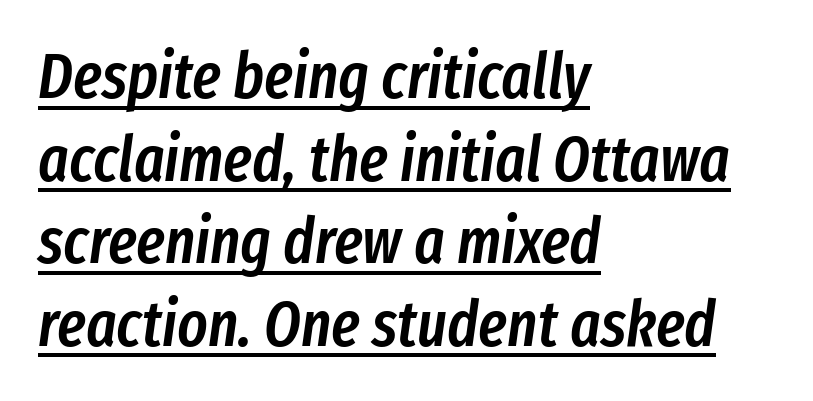
Which margin do the lines hug? The left one — the right edge is uneven. Rendered with sloped, italic letterforms. You could not count columns in this text — the font is proportionally spaced. The passage shown is semibold, sitting just below true bold. Short note: letters normally spaced.
